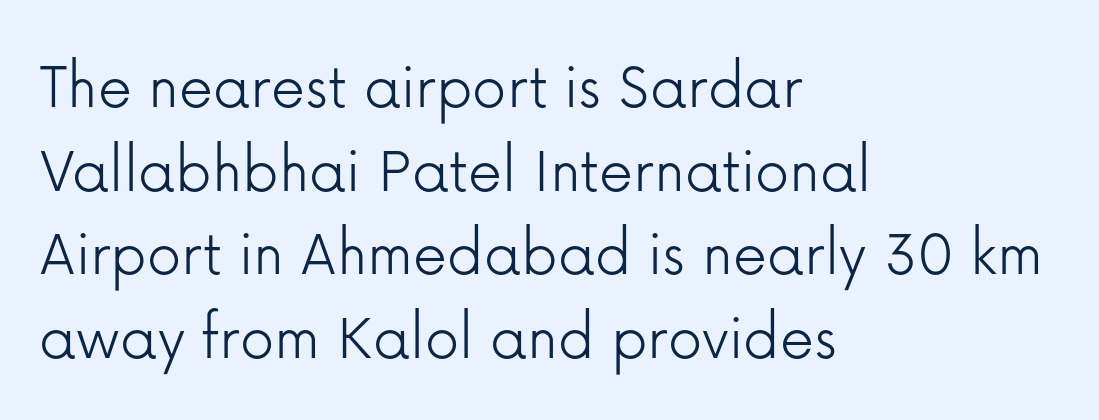
Serifs: no, the terminals of the letterforms are clean. Character widths vary here, with narrow letters taking less room than wide ones. Characters follow at the spacing the type designer built in. Designer's note — italics off, roman on. The zone under the glyphs is completely vacant. Letters have the restrained weight of plain body copy at most.
